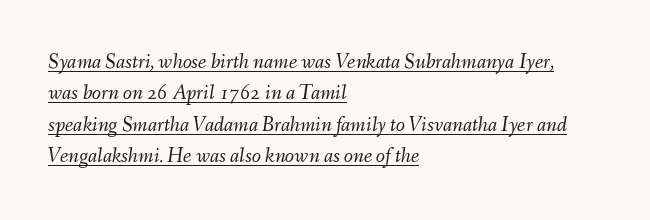
There's an unmistakable incline to the writing here. A classic flush-left, rag-right setting is used for this passage. This sample keeps an unexceptional amount of space between lines. The weight tops out at a normal text grade. A rule runs beneath these lines of type. Nothing unusual about the tracking: characters are spaced as the font intends.
